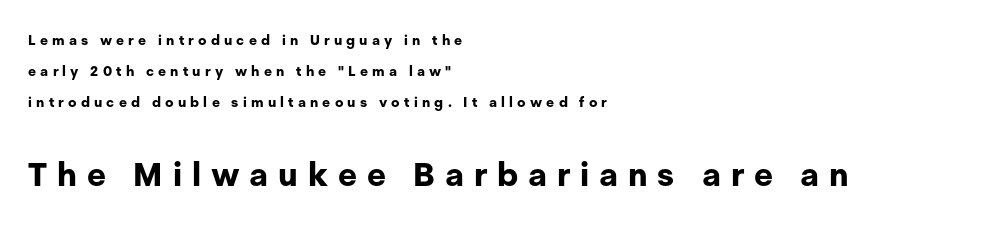
{"serif": "no", "italic": "no", "bold": "yes", "weight": "bold", "width": "normal", "stroke_contrast": "low", "x_height": "medium", "monospaced": "no", "underline": "no", "align": "left", "line_spacing": "loose", "line_spacing_ratio": 2.21, "letter_spacing": "wide", "letter_spacing_em": 0.3, "larger_block": "second", "size_ratio": 2.36, "glyph_px": 33}
